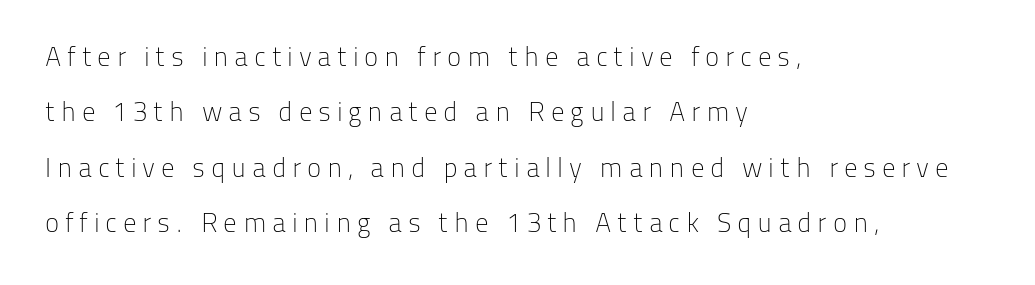
This rendering features lettering with no underline. Caption: face not bold, strokes unweighted. The space between consecutive lines is lavish. What stands out about the letter spacing? Its width — letters are far apart.
